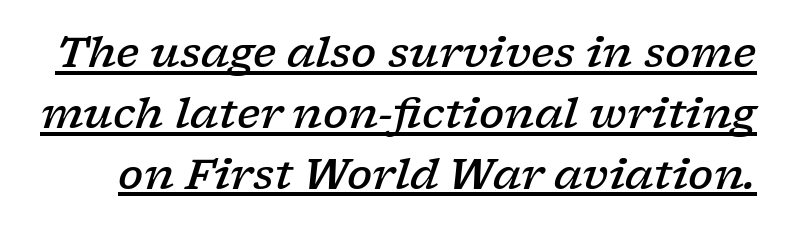
The image shows 42 px semibold, wide serif type, italic (leaning right); set normal line spacing (1.45x), normal letter spacing, underlined; low stroke contrast and a medium x-height.
